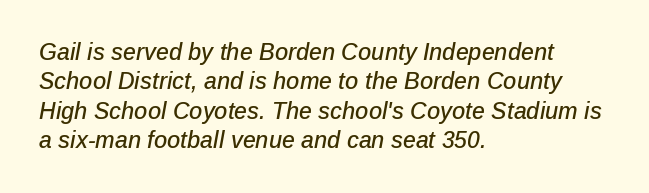
Q: Is the text italic (slanted)? A: Yes, it leans right by about 12 degrees.
Q: Is the text underlined? A: No.
Q: How is the paragraph aligned? A: Left-aligned.
Q: Is the spacing between letters normal or unusually wide? A: Normal.
Q: Is the spacing between lines tight, normal or loose? A: Normal.
